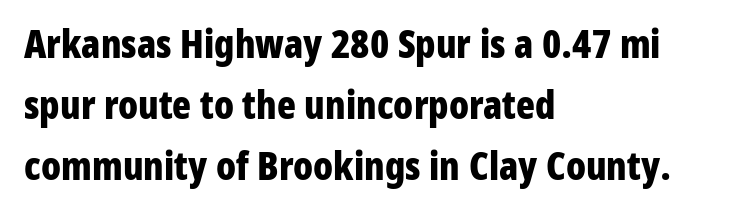
A full-strength bold gives these letters their thick strokes. The rendering uses natural spacing where letterforms have individual widths. This sample uses plain, unmodified letter spacing. This rendering uses left alignment, leaving the right contour irregular. The font family rendered here belongs to the sans-serif group.
